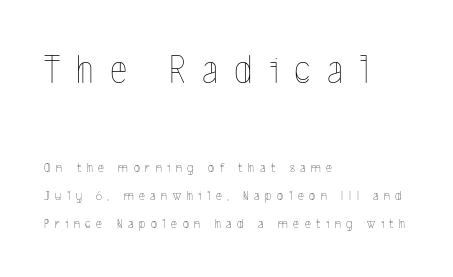
No chunkiness to these letters — they're not bold. A roman cut, with each character standing at attention. Is the letter spacing exaggerated? Yes — the characters are pushed far apart. The setting favours the left margin, as ordinary paragraphs usually do.
